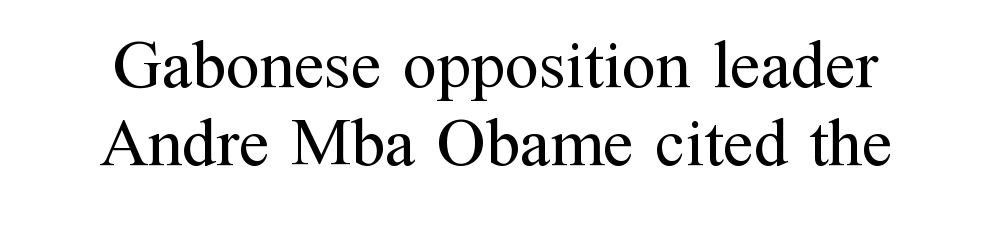
The image shows 68 px regular-weight serif type, upright; set tight line spacing (1.15x), normal letter spacing, not underlined; medium stroke contrast and a medium x-height.
